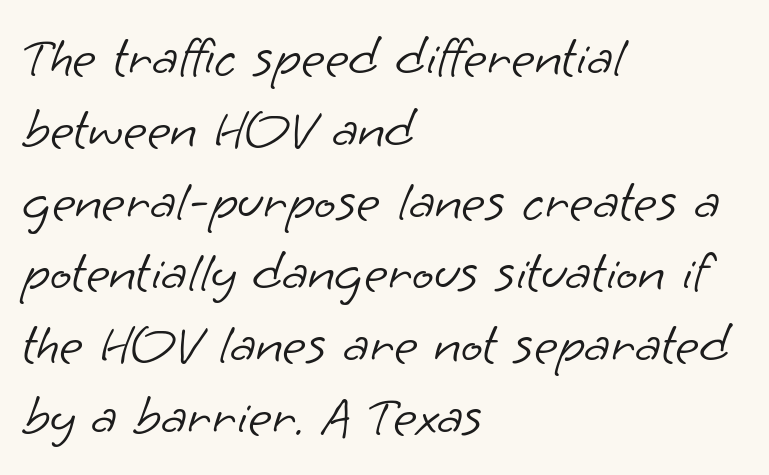
{"serif": "no", "bold": "no", "weight": "light", "width": "normal", "stroke_contrast": "low", "x_height": "small", "monospaced": "no", "underline": "no", "align": "left", "line_spacing": "normal", "line_spacing_ratio": 1.26, "letter_spacing": "normal", "letter_spacing_em": 0.0, "glyph_px": 57}
